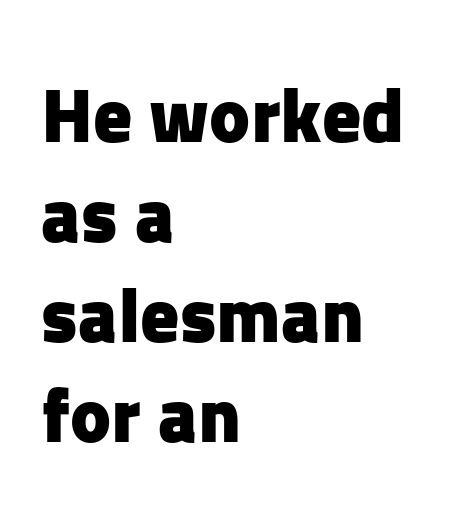
Observe the ordinary spacing: letters are neighbours, not strangers. A typesetter would call this leading conventional body-copy spacing. This rendering uses left alignment, leaving the right contour irregular. The strokes are fattened all the way to bold. Honestly, there is no underline to notice here at all. Classification — sans serif.
